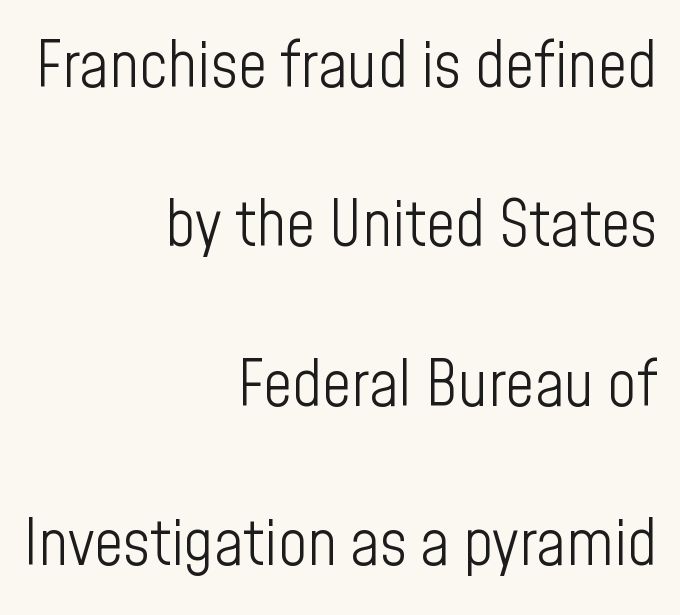
Q: Is the text bold? A: No.
Q: Is the text italic (slanted)? A: No, it is upright.
Q: Is the typeface a serif or a sans-serif typeface? A: Sans-serif.
Q: Is the text underlined? A: No.
Q: How is the paragraph aligned? A: Right-aligned.
Q: Is the spacing between letters normal or unusually wide? A: Normal.
Q: Is the spacing between lines tight, normal or loose? A: Loose.
Q: Width (condensed, normal, or wide)? A: Condensed.
Q: Stroke contrast? A: Low.
Q: x-height? A: Medium.
Q: Monospaced? A: No.
